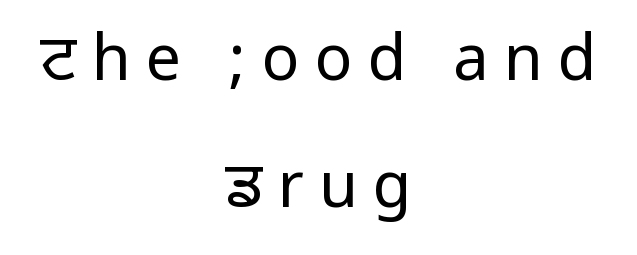
Q: Is the text bold? A: No.
Q: Is the text italic (slanted)? A: No, it is upright.
Q: Is the typeface a serif or a sans-serif typeface? A: Sans-serif.
Q: Is the text underlined? A: No.
Q: How is the paragraph aligned? A: Centered.
Q: Is the spacing between letters normal or unusually wide? A: Unusually wide.
Q: Is the spacing between lines tight, normal or loose? A: Loose.
Q: Width (condensed, normal, or wide)? A: Condensed.
Q: Stroke contrast? A: Low.
